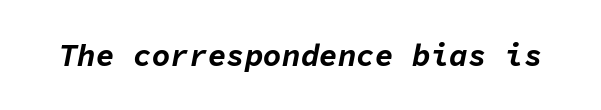
Q: Is the text bold? A: Yes.
Q: Is the text italic (slanted)? A: Yes, it leans right by about 11 degrees.
Q: Is the text underlined? A: No.
Q: Is the spacing between letters normal or unusually wide? A: Normal.
Q: Width (condensed, normal, or wide)? A: Normal.
Q: Stroke contrast? A: Low.
Q: x-height? A: Medium.
Q: Monospaced? A: Yes.
